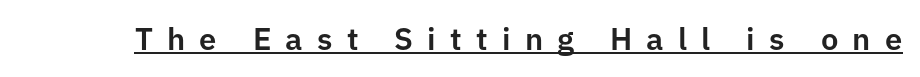
{"serif": "no", "italic": "no", "width": "normal", "stroke_contrast": "low", "x_height": "medium", "monospaced": "no", "underline": "yes", "letter_spacing": "wide", "letter_spacing_em": 0.46, "glyph_px": 31}
